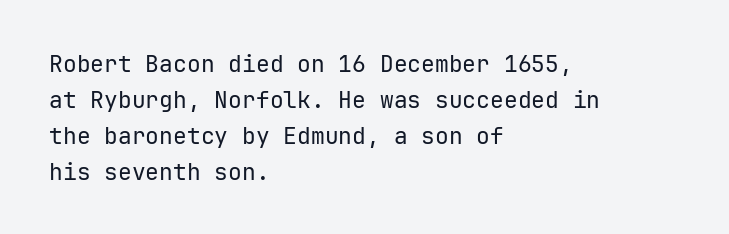
The image shows 23 px text type, upright; set left-aligned, normal line spacing (1.56x), normal letter spacing, not underlined.
